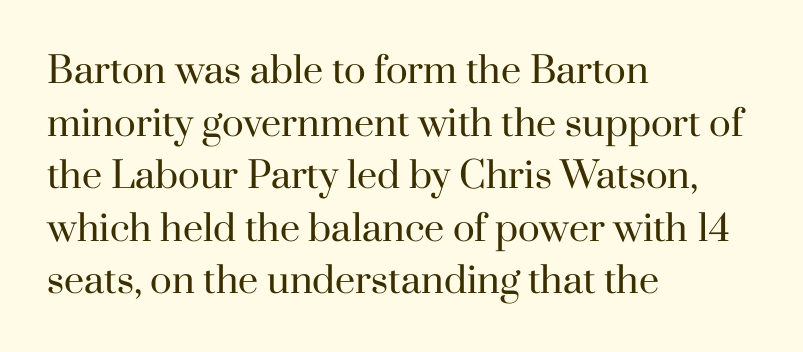
{"serif": "yes", "italic": "no", "bold": "no", "weight": "regular", "width": "normal", "stroke_contrast": "high", "x_height": "small", "monospaced": "no", "underline": "no", "align": "left", "line_spacing": "normal", "line_spacing_ratio": 1.46, "letter_spacing": "normal", "letter_spacing_em": 0.0, "glyph_px": 36}
